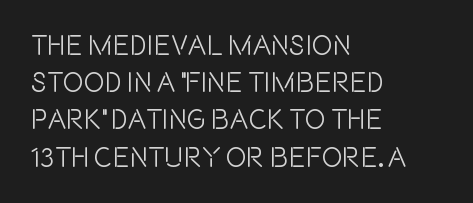
Q: Is the text italic (slanted)? A: No, it is upright.
Q: Is the typeface a serif or a sans-serif typeface? A: Sans-serif.
Q: Is the text underlined? A: No.
Q: How is the paragraph aligned? A: Left-aligned.
Q: Is the spacing between letters normal or unusually wide? A: Normal.
Q: Is the spacing between lines tight, normal or loose? A: Normal.
Q: Width (condensed, normal, or wide)? A: Condensed.
Q: x-height? A: Large.
Q: Monospaced? A: No.
